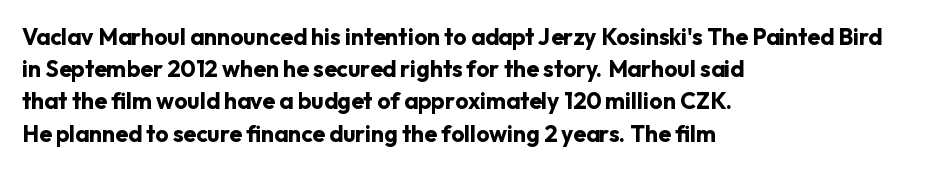
Teacher's note: observe the even left margin — that is flush-left alignment. Tracking here is standard; glyphs follow each other at the usual distance. Horizontal bands of white between lines are of average thickness. Is the type bold? Yes — the strokes are clearly thick and heavy. This is the regular roman posture of the typeface.
